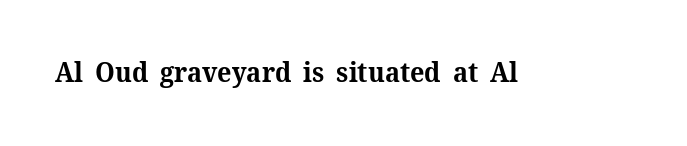
Q: Is the text bold? A: Yes.
Q: Is the text italic (slanted)? A: No, it is upright.
Q: Is the text underlined? A: No.
Q: Is the spacing between letters normal or unusually wide? A: Normal.
